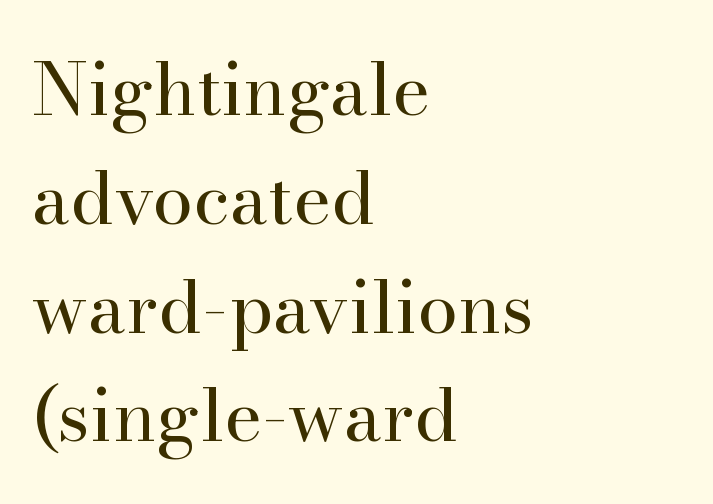
Q: Is the text bold? A: No.
Q: Is the text italic (slanted)? A: No, it is upright.
Q: Is the typeface a serif or a sans-serif typeface? A: Serif.
Q: Is the text underlined? A: No.
Q: How is the paragraph aligned? A: Left-aligned.
Q: Is the spacing between letters normal or unusually wide? A: Normal.
Q: Is the spacing between lines tight, normal or loose? A: Normal.
Q: Width (condensed, normal, or wide)? A: Normal.
Q: Stroke contrast? A: High.
Q: x-height? A: Small.
Q: Monospaced? A: No.
